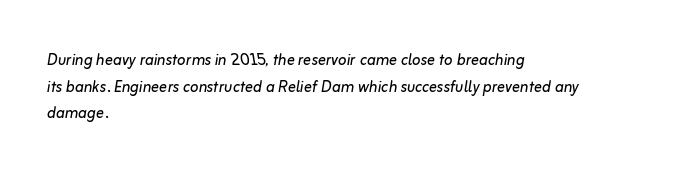
Caption: standard tracking, unaltered. The leading is moderate, giving the passage an even texture. The face looks like a standard text weight, possibly lighter. Emphasis-style slanted type is in use.
